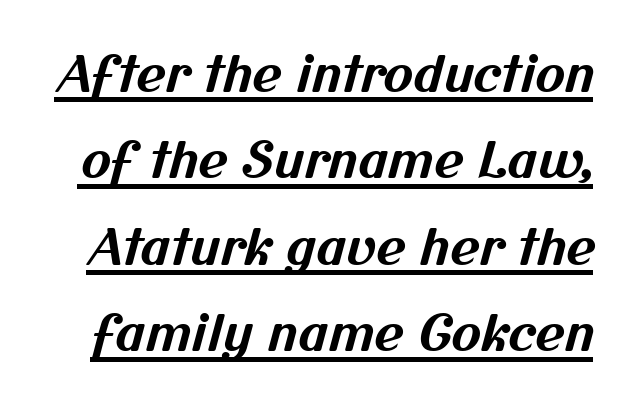
{"serif": "no", "bold": "yes", "weight": "bold", "width": "normal", "stroke_contrast": "medium", "x_height": "medium", "monospaced": "no", "underline": "yes", "line_spacing_ratio": 1.73, "letter_spacing": "normal", "letter_spacing_em": 0.0, "glyph_px": 50}
